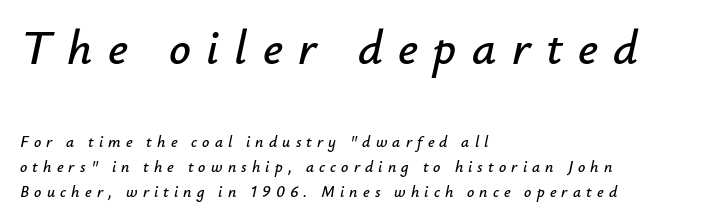
{"italic": "yes", "lean": "right", "slant_degrees": 12, "width": "normal", "stroke_contrast": "low", "x_height": "small", "monospaced": "no", "underline": "no", "align": "left", "line_spacing": "normal", "line_spacing_ratio": 1.54, "letter_spacing": "wide", "letter_spacing_em": 0.32, "larger_block": "first", "size_ratio": 3.0, "glyph_px": 48}
